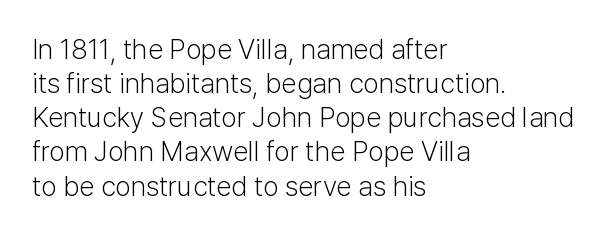
Q: Is the text bold? A: No.
Q: Is the text italic (slanted)? A: No, it is upright.
Q: Is the typeface a serif or a sans-serif typeface? A: Sans-serif.
Q: Is the text underlined? A: No.
Q: How is the paragraph aligned? A: Left-aligned.
Q: Is the spacing between letters normal or unusually wide? A: Normal.
Q: Width (condensed, normal, or wide)? A: Normal.
Q: Stroke contrast? A: Low.
Q: x-height? A: Medium.
Q: Monospaced? A: No.
